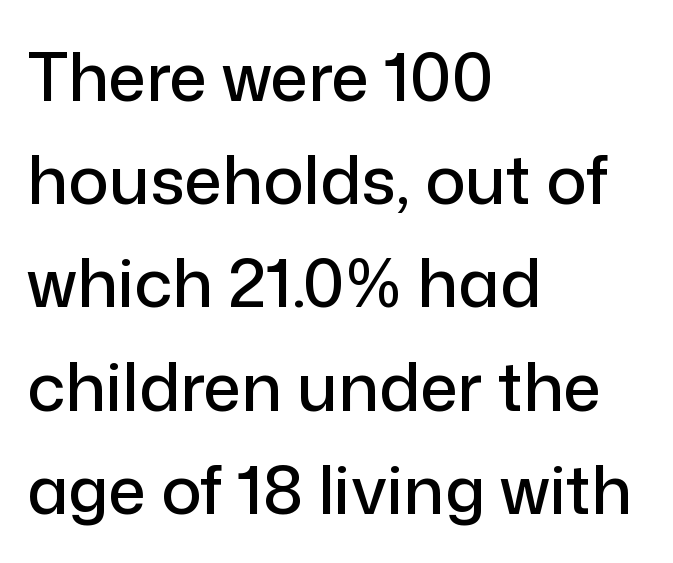
Q: Is the text italic (slanted)? A: No, it is upright.
Q: Is the typeface a serif or a sans-serif typeface? A: Sans-serif.
Q: Is the text underlined? A: No.
Q: How is the paragraph aligned? A: Left-aligned.
Q: Is the spacing between letters normal or unusually wide? A: Normal.
Q: Is the spacing between lines tight, normal or loose? A: Normal.
Q: Width (condensed, normal, or wide)? A: Normal.
Q: Stroke contrast? A: Low.
Q: x-height? A: Medium.
Q: Monospaced? A: No.
